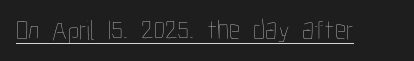
{"italic": "no", "bold": "no", "weight": "thin", "width": "condensed", "stroke_contrast": "low", "x_height": "medium", "monospaced": "no", "underline": "yes", "letter_spacing": "normal", "letter_spacing_em": 0.0, "glyph_px": 28}
